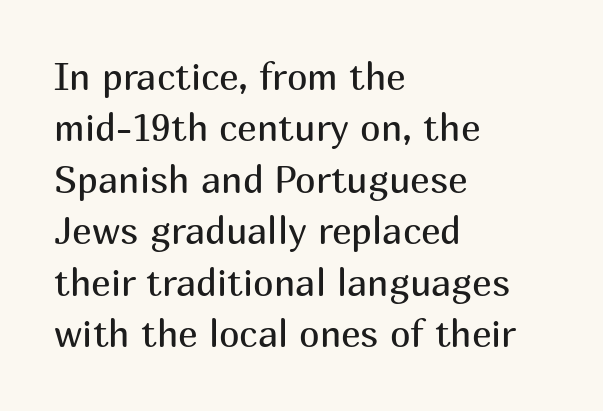
Stems here are at most as thick as an everyday book face. Font category for this specimen: sans-serif. Tall strokes in this sample are plumb rather than angled. You could not count columns in this text — the font is proportionally spaced. Letter spacing: default.
